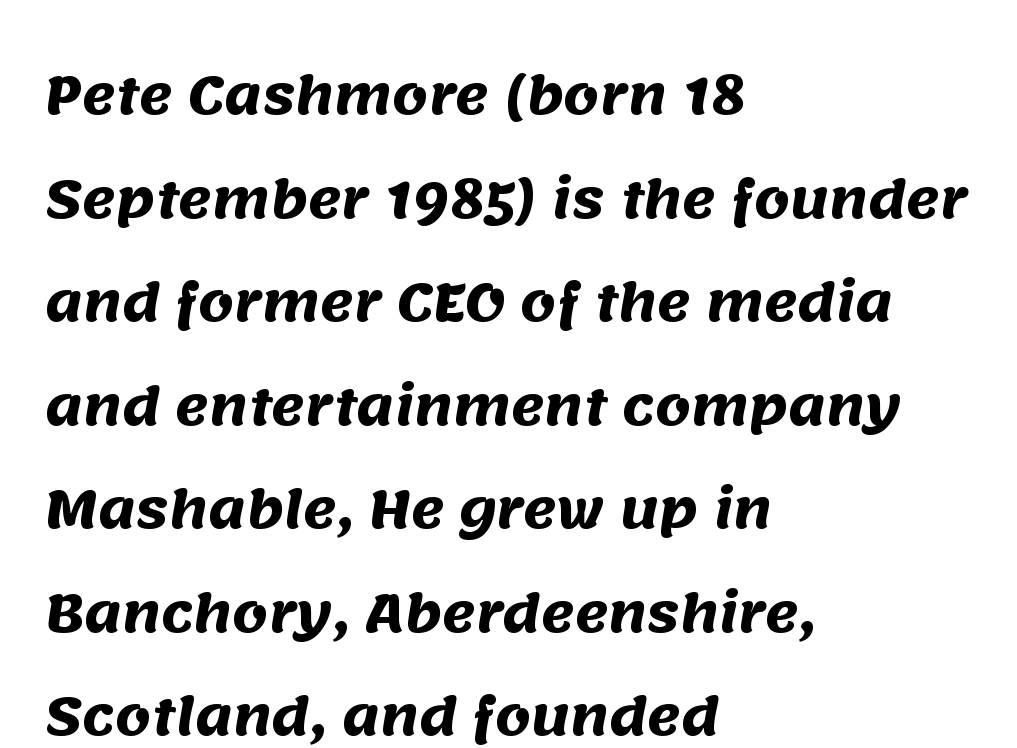
The image shows 51 px heavy sans-serif type; set left-aligned, loose line spacing (2.03x), normal letter spacing, not underlined; medium stroke contrast and a large x-height.
